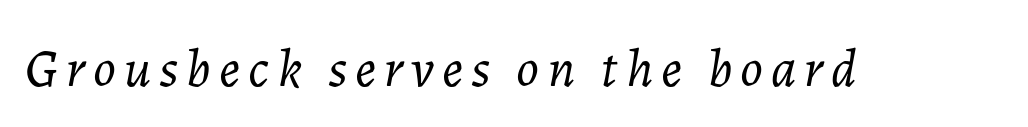
Q: Is the text bold? A: No.
Q: Is the text italic (slanted)? A: Yes, it leans right by about 7 degrees.
Q: Is the text underlined? A: No.
Q: Width (condensed, normal, or wide)? A: Normal.
Q: Stroke contrast? A: Low.
Q: x-height? A: Medium.
Q: Monospaced? A: No.
